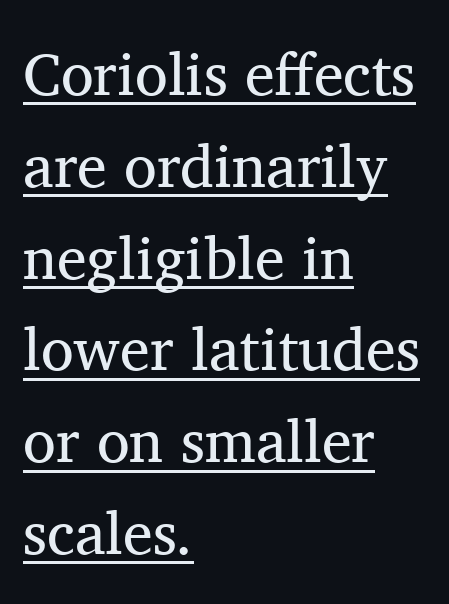
Q: Is the text bold? A: No.
Q: Is the text italic (slanted)? A: No, it is upright.
Q: Is the typeface a serif or a sans-serif typeface? A: Serif.
Q: Is the text underlined? A: Yes.
Q: How is the paragraph aligned? A: Left-aligned.
Q: Is the spacing between letters normal or unusually wide? A: Normal.
Q: Is the spacing between lines tight, normal or loose? A: Normal.
Q: Width (condensed, normal, or wide)? A: Normal.
Q: Stroke contrast? A: Medium.
Q: x-height? A: Medium.
Q: Monospaced? A: No.
